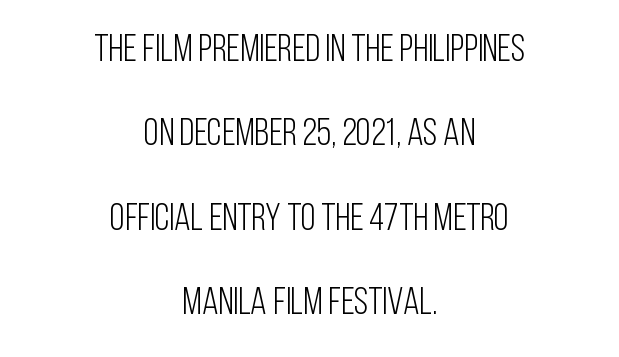
{"serif": "no", "italic": "no", "bold": "no", "weight": "light", "width": "condensed", "stroke_contrast": "low", "x_height": "large", "monospaced": "no", "underline": "no", "align": "center", "line_spacing": "loose", "line_spacing_ratio": 2.22, "letter_spacing": "normal", "letter_spacing_em": 0.0, "glyph_px": 38}
